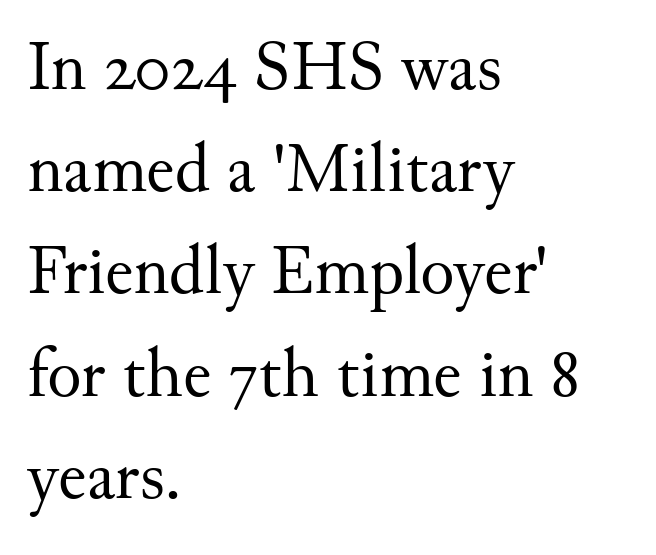
{"serif": "yes", "italic": "no", "bold": "no", "weight": "regular", "width": "normal", "stroke_contrast": "medium", "x_height": "small", "monospaced": "no", "underline": "no", "align": "left", "line_spacing": "normal", "line_spacing_ratio": 1.44, "letter_spacing": "normal", "letter_spacing_em": 0.0, "glyph_px": 71}
